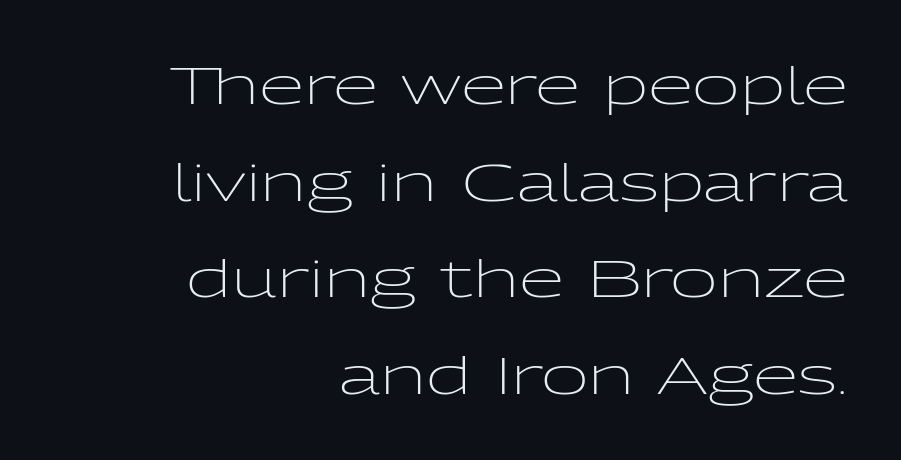
{"serif": "no", "italic": "no", "bold": "no", "weight": "light", "width": "wide", "stroke_contrast": "low", "x_height": "medium", "monospaced": "no", "underline": "no", "align": "right", "line_spacing_ratio": 1.86, "letter_spacing": "normal", "letter_spacing_em": 0.0, "glyph_px": 52}
